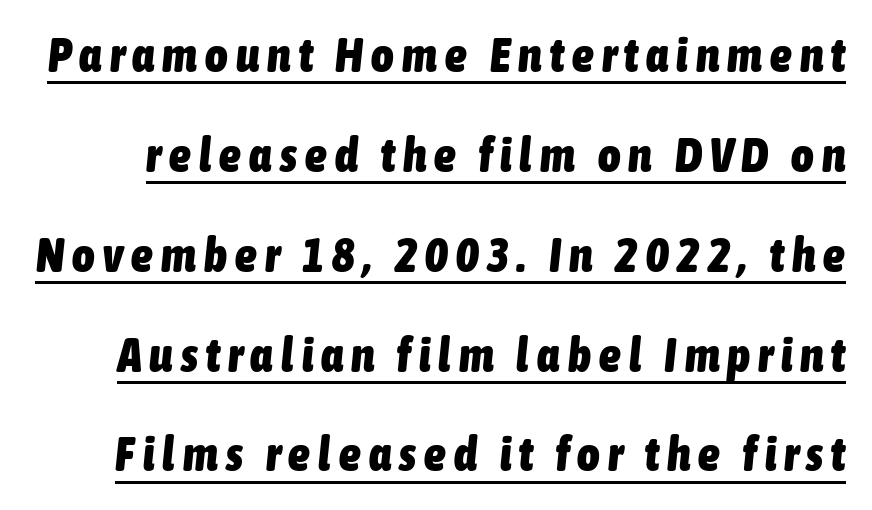
The image shows 48 px heavy, condensed type, italic (leaning right); set loose line spacing (2.08x), underlined; low stroke contrast and a medium x-height.
